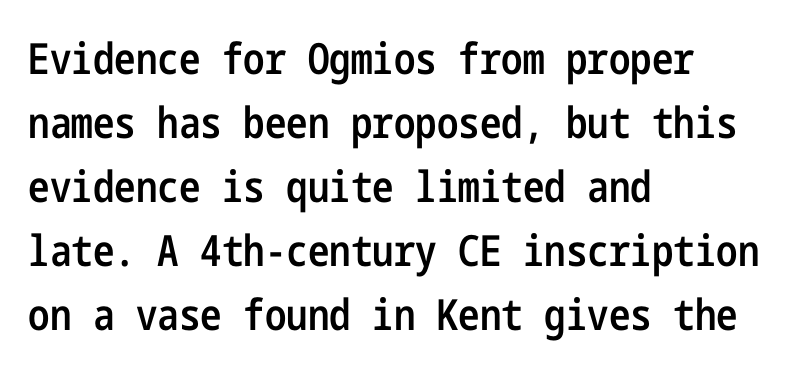
The image shows 43 px semibold, condensed sans-serif type, upright; set left-aligned, normal line spacing (1.49x), normal letter spacing, not underlined; low stroke contrast and a medium x-height.
